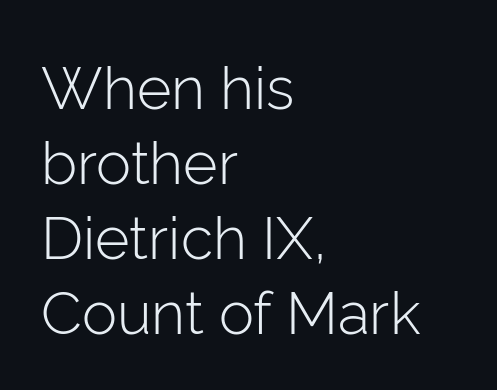
The image shows 59 px light sans-serif type, upright; set left-aligned, normal line spacing (1.27x), normal letter spacing, not underlined; low stroke contrast and a medium x-height.
